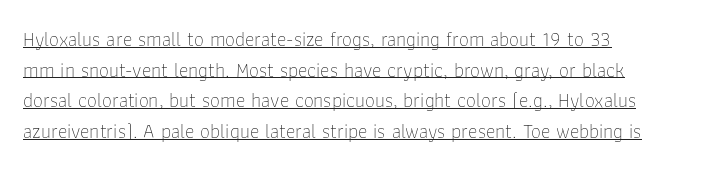
{"italic": "no", "bold": "no", "underline": "yes", "align": "left", "line_spacing": "normal", "line_spacing_ratio": 1.53, "letter_spacing": "normal", "letter_spacing_em": 0.0, "glyph_px": 20}
